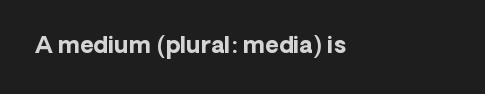
Only glyphs here, with clear space below each row. Posture: straight, roman, zero tilt. The line texture is even and compact thanks to regular tracking. Strokes here are thick enough to call this a true bold. These lines stack with their left ends in a neat column.
